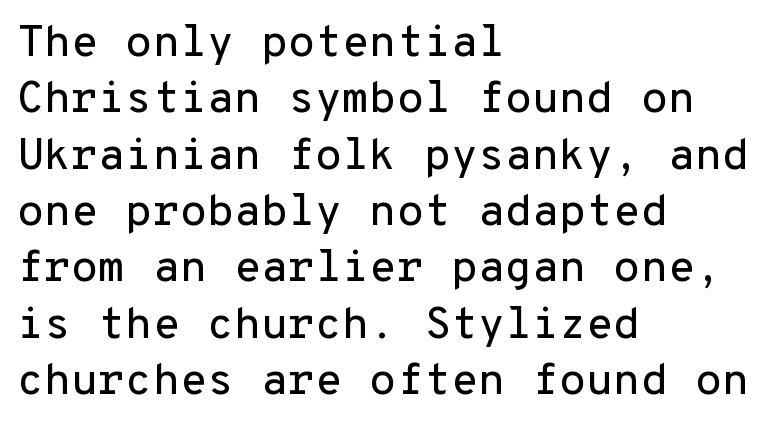
{"serif": "no", "italic": "no", "width": "normal", "stroke_contrast": "low", "x_height": "medium", "monospaced": "yes", "underline": "no", "align": "left", "line_spacing": "normal", "line_spacing_ratio": 1.28, "letter_spacing": "normal", "letter_spacing_em": 0.0, "glyph_px": 44}
